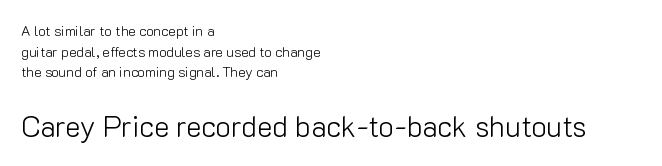
Q: Is the text bold? A: No.
Q: Is the text italic (slanted)? A: No, it is upright.
Q: Is the typeface a serif or a sans-serif typeface? A: Sans-serif.
Q: Is the text underlined? A: No.
Q: How is the paragraph aligned? A: Left-aligned.
Q: Is the spacing between letters normal or unusually wide? A: Normal.
Q: Is the spacing between lines tight, normal or loose? A: Normal.
Q: Which block of text is set in a larger size, the first (top) or the second (bottom)? A: The second (bottom) one.
Q: Width (condensed, normal, or wide)? A: Normal.
Q: Stroke contrast? A: Low.
Q: x-height? A: Medium.
Q: Monospaced? A: No.
